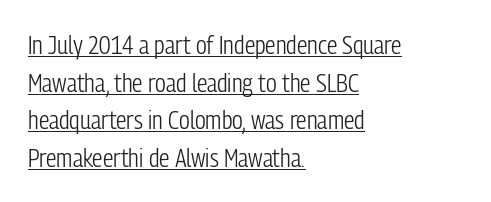
The image shows 26 px text type, upright; set left-aligned, normal line spacing (1.45x), normal letter spacing, underlined.
